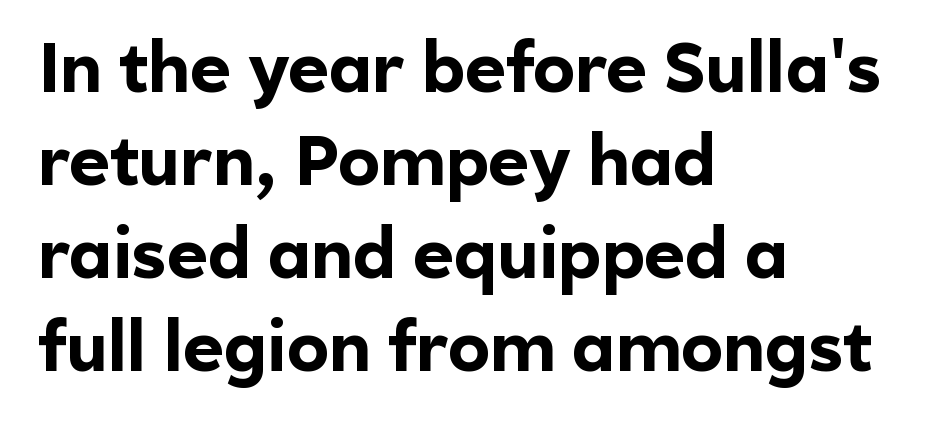
Q: Is the text bold? A: Yes.
Q: Is the text italic (slanted)? A: No, it is upright.
Q: Is the typeface a serif or a sans-serif typeface? A: Sans-serif.
Q: Is the text underlined? A: No.
Q: How is the paragraph aligned? A: Left-aligned.
Q: Is the spacing between letters normal or unusually wide? A: Normal.
Q: Is the spacing between lines tight, normal or loose? A: Normal.
Q: Width (condensed, normal, or wide)? A: Normal.
Q: x-height? A: Medium.
Q: Monospaced? A: No.
